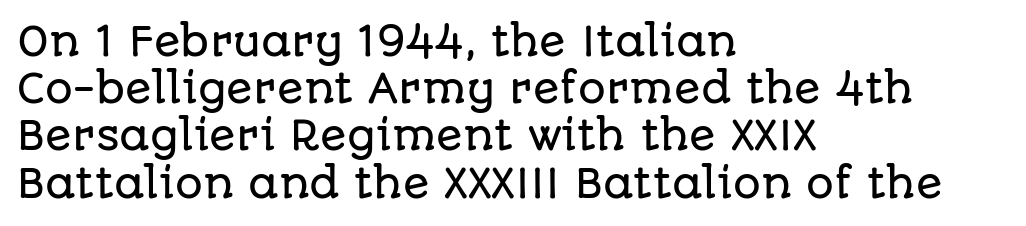
{"serif": "no", "italic": "no", "width": "normal", "stroke_contrast": "low", "x_height": "large", "monospaced": "no", "underline": "no", "align": "left", "line_spacing_ratio": 1.21, "letter_spacing": "normal", "letter_spacing_em": 0.0, "glyph_px": 39}
